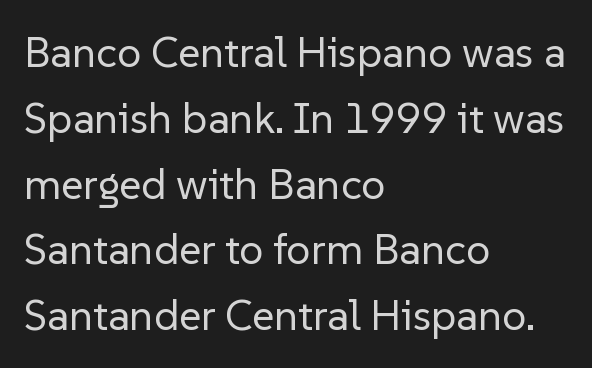
Q: Is the text bold? A: No.
Q: Is the text italic (slanted)? A: No, it is upright.
Q: Is the typeface a serif or a sans-serif typeface? A: Sans-serif.
Q: Is the text underlined? A: No.
Q: How is the paragraph aligned? A: Left-aligned.
Q: Is the spacing between letters normal or unusually wide? A: Normal.
Q: Is the spacing between lines tight, normal or loose? A: Normal.
Q: Width (condensed, normal, or wide)? A: Normal.
Q: Stroke contrast? A: Low.
Q: x-height? A: Medium.
Q: Monospaced? A: No.
